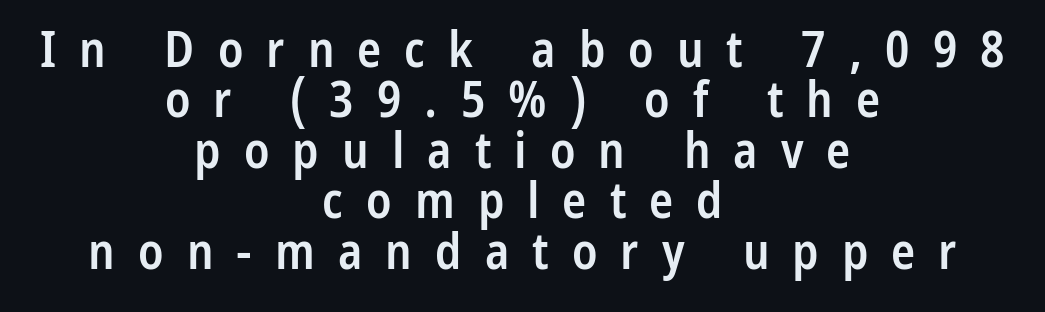
Descender tails drop into unmarked territory. Spacing verdict: proportional, widths tailored to each character. The passage shown has open, widely tracked lettering throughout. Cramped leading.
